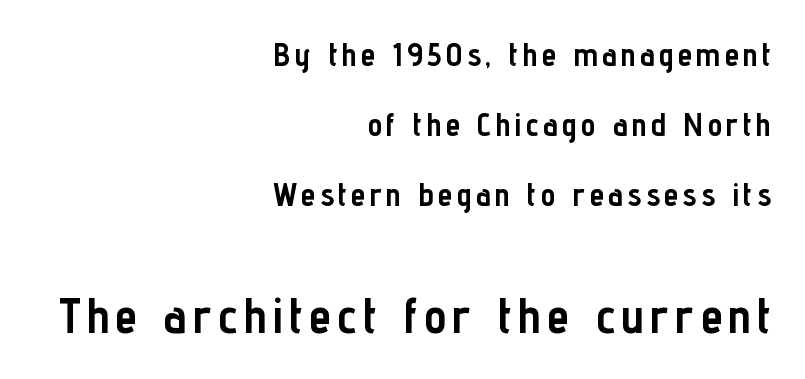
Chunky letters — that's bold for sure. Visually, the bottom section dominates because its glyphs are scaled up. You can tell it's not italic because the verticals are truly vertical. Horizontal alignment here is rightward, an uncommon choice for prose. What kind of face is this? One without serifs — a sans. Words float on clear page, feet unadorned.
